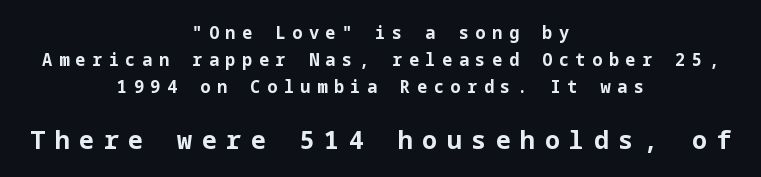
These lines carry a lot of weight — the face is fully bold. A student would notice the bottom passage is typeset larger than what precedes it. Letter spacing: wide. Students, observe: this is what conventionally led text looks like. The compositor balanced each line on the midline.
